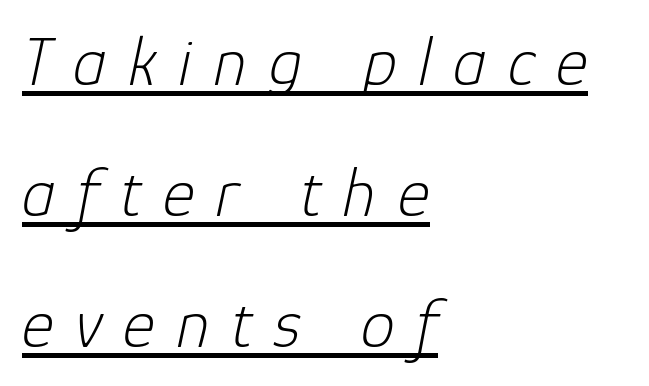
The image shows 69 px light type, italic (leaning right); set left-aligned, loose line spacing (1.9x), unusually wide letter spacing (+0.31 em), underlined; low stroke contrast and a medium x-height.
